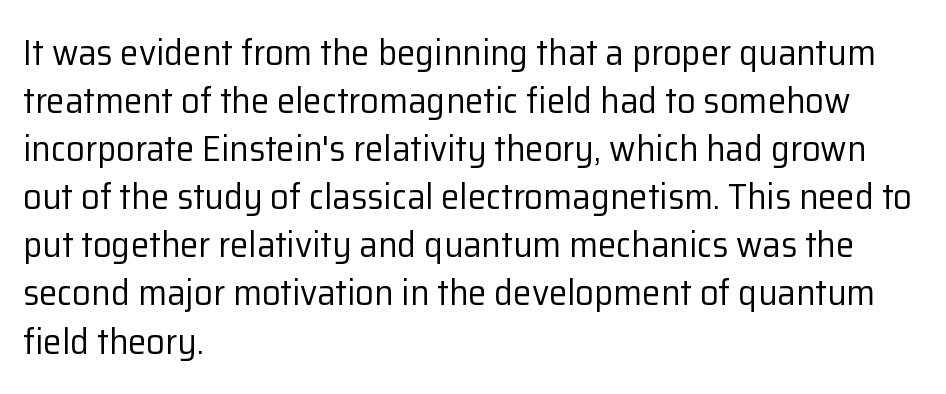
{"serif": "no", "italic": "no", "bold": "no", "weight": "regular", "width": "normal", "stroke_contrast": "low", "x_height": "medium", "monospaced": "no", "underline": "no", "align": "left", "line_spacing": "normal", "line_spacing_ratio": 1.3, "letter_spacing": "normal", "letter_spacing_em": 0.0, "glyph_px": 37}
